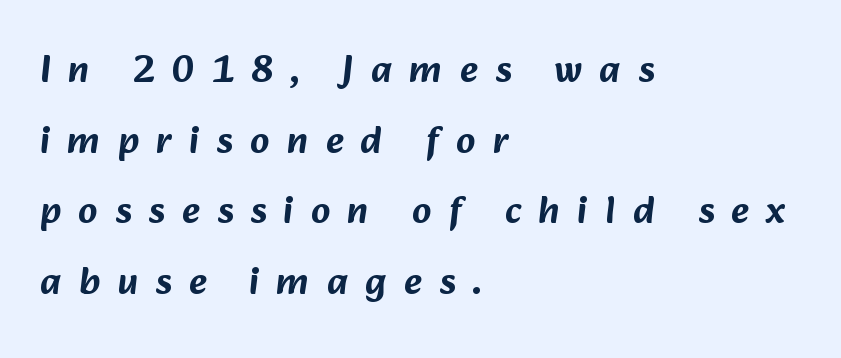
Q: Is the typeface a serif or a sans-serif typeface? A: Sans-serif.
Q: Is the text underlined? A: No.
Q: How is the paragraph aligned? A: Left-aligned.
Q: Is the spacing between letters normal or unusually wide? A: Unusually wide.
Q: Width (condensed, normal, or wide)? A: Normal.
Q: Stroke contrast? A: Low.
Q: x-height? A: Medium.
Q: Monospaced? A: No.
